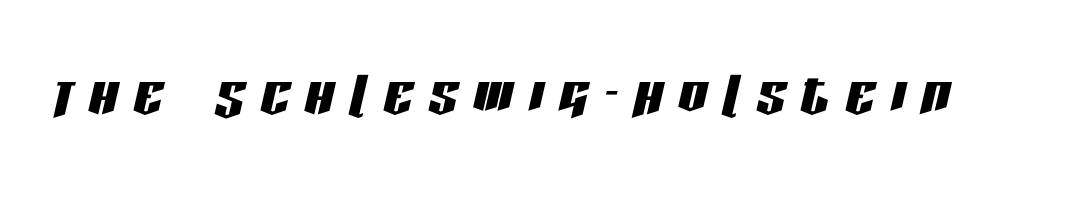
Compared with typical body copy, the letter spacing here is much looser. Do the characters align in a grid? No, the font is proportional. Check under the words: just untouched page. Looking at the ascenders, they clearly lean.
